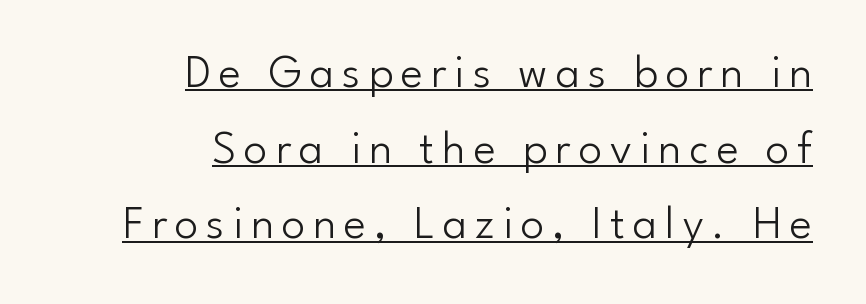
{"serif": "no", "italic": "no", "bold": "no", "weight": "light", "width": "normal", "stroke_contrast": "low", "x_height": "small", "monospaced": "no", "underline": "yes", "align": "right", "line_spacing": "normal", "line_spacing_ratio": 1.61, "glyph_px": 47}
